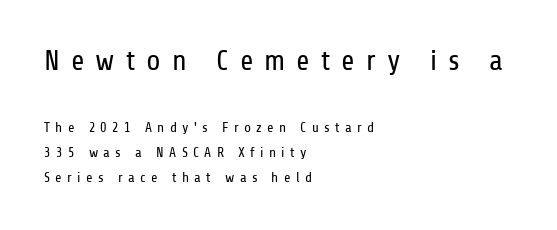
Which of the two is more prominent by size? The first, at the top. Decoration check: the copy has no underline. The font family rendered here belongs to the sans-serif group. The passage shown has open, widely tracked lettering throughout. This rendering uses left alignment, leaving the right contour irregular.
